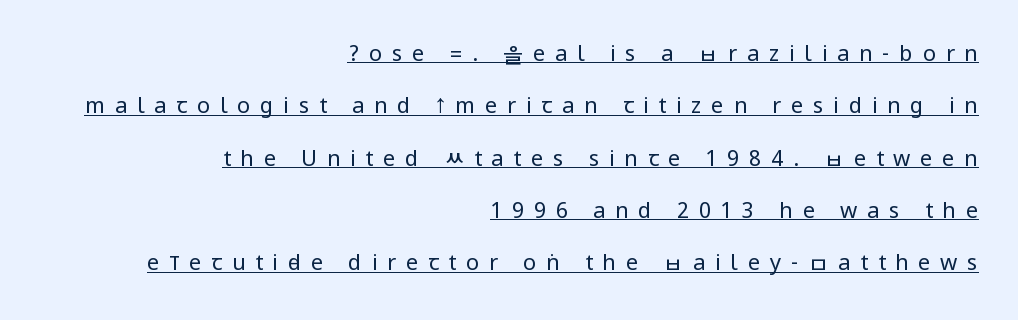
Q: Is the text bold? A: No.
Q: Is the text italic (slanted)? A: No, it is upright.
Q: Is the text underlined? A: Yes.
Q: How is the paragraph aligned? A: Right-aligned.
Q: Is the spacing between letters normal or unusually wide? A: Unusually wide.
Q: Is the spacing between lines tight, normal or loose? A: Loose.
